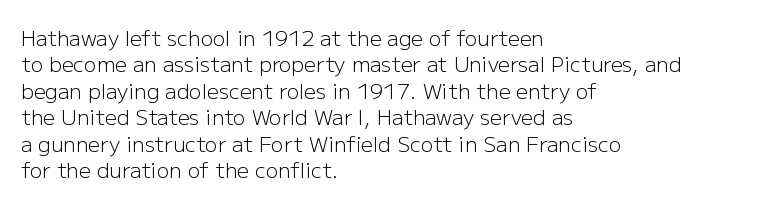
Q: Is the text bold? A: No.
Q: Is the text italic (slanted)? A: No, it is upright.
Q: Is the text underlined? A: No.
Q: How is the paragraph aligned? A: Left-aligned.
Q: Is the spacing between letters normal or unusually wide? A: Normal.
Q: Is the spacing between lines tight, normal or loose? A: Normal.
